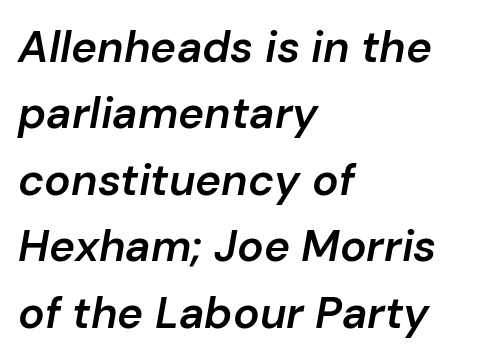
Q: Is the text bold? A: Semi-bold.
Q: Is the text italic (slanted)? A: Yes, it leans right by about 10 degrees.
Q: Is the text underlined? A: No.
Q: How is the paragraph aligned? A: Left-aligned.
Q: Is the spacing between letters normal or unusually wide? A: Normal.
Q: Is the spacing between lines tight, normal or loose? A: Normal.
Q: Width (condensed, normal, or wide)? A: Normal.
Q: Stroke contrast? A: Low.
Q: x-height? A: Medium.
Q: Monospaced? A: No.
